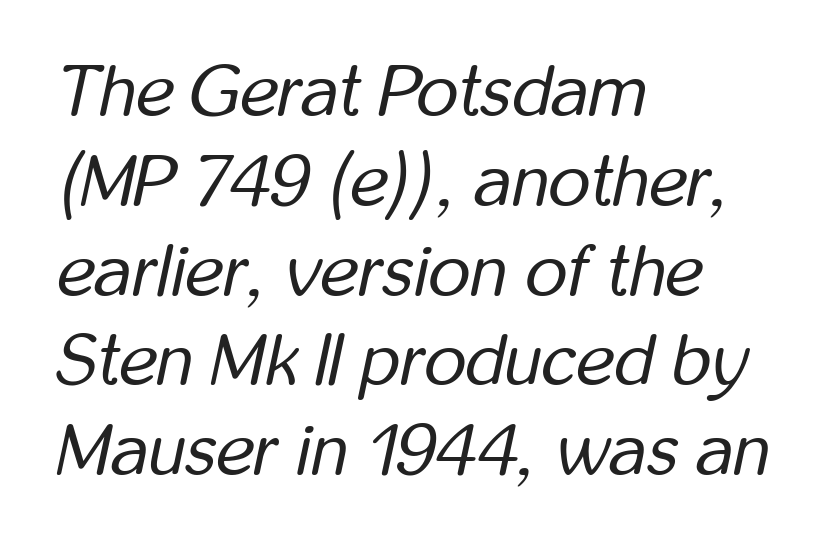
This sample uses plain, unmodified letter spacing. Is this a heavy cut? Hardly; it is regular or lighter. Unmarked baselines from the first word to the last. Short and long lines alike share a common starting point at left. Yep, that's italic — everything's leaning. Do the characters align in a grid? No, the font is proportional.
